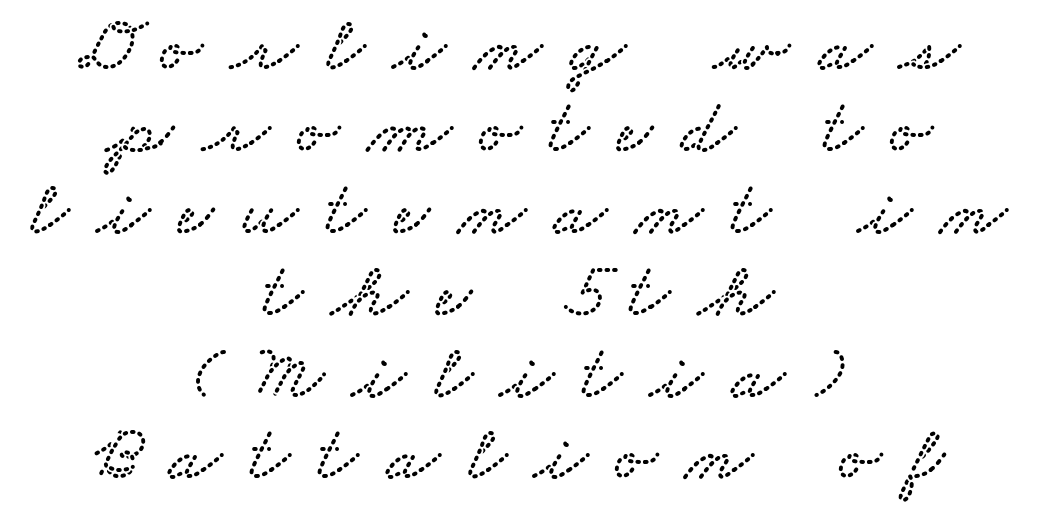
{"serif": "yes", "width": "wide", "stroke_contrast": "low", "x_height": "small", "monospaced": "no", "underline": "no", "align": "center", "line_spacing": "tight", "line_spacing_ratio": 1.05, "letter_spacing": "wide", "letter_spacing_em": 0.36, "glyph_px": 78}
